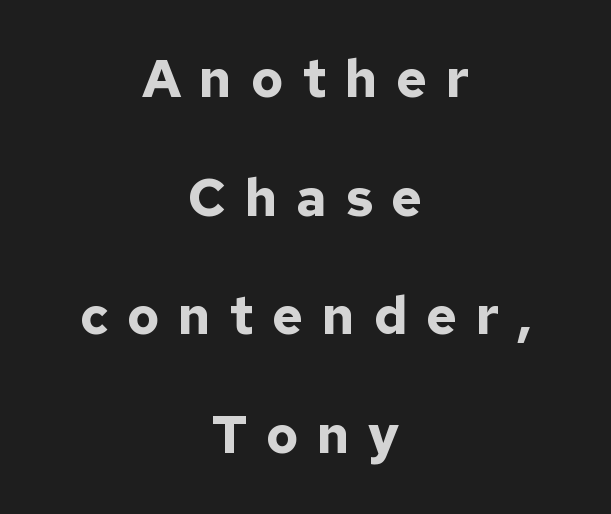
{"serif": "no", "italic": "no", "bold": "yes", "weight": "bold", "width": "normal", "stroke_contrast": "low", "x_height": "medium", "monospaced": "no", "underline": "no", "align": "center", "line_spacing": "loose", "line_spacing_ratio": 2.24, "letter_spacing": "wide", "letter_spacing_em": 0.35, "glyph_px": 53}
